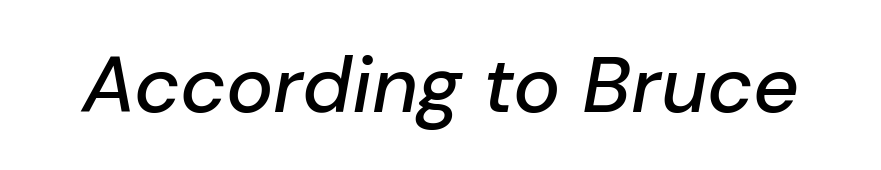
Q: Is the text italic (slanted)? A: Yes, it leans right by about 10 degrees.
Q: Is the text underlined? A: No.
Q: Is the spacing between letters normal or unusually wide? A: Normal.
Q: Width (condensed, normal, or wide)? A: Normal.
Q: Stroke contrast? A: Low.
Q: x-height? A: Medium.
Q: Monospaced? A: No.
